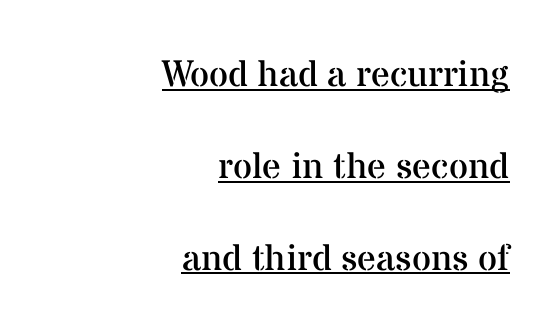
Q: Is the text bold? A: No.
Q: Is the text italic (slanted)? A: No, it is upright.
Q: Is the typeface a serif or a sans-serif typeface? A: Serif.
Q: Is the text underlined? A: Yes.
Q: How is the paragraph aligned? A: Right-aligned.
Q: Is the spacing between letters normal or unusually wide? A: Normal.
Q: Is the spacing between lines tight, normal or loose? A: Loose.
Q: Width (condensed, normal, or wide)? A: Normal.
Q: Stroke contrast? A: Medium.
Q: x-height? A: Medium.
Q: Monospaced? A: No.
